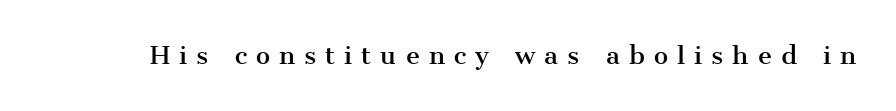
The image shows 24 px text type, upright; set unusually wide letter spacing (+0.38 em), not underlined.
